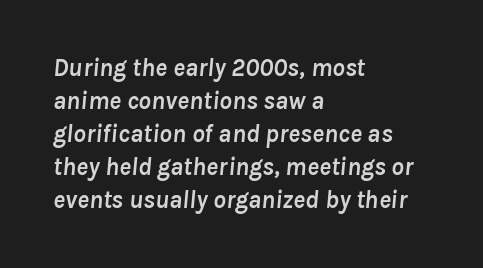
The image shows 25 px bold type, italic (leaning right); set left-aligned, normal line spacing (1.32x), normal letter spacing, not underlined.
